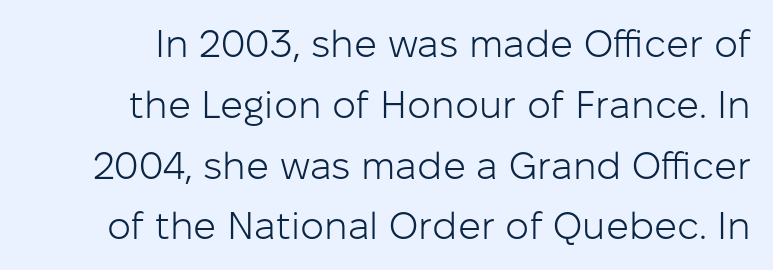
{"serif": "no", "italic": "no", "bold": "no", "weight": "light", "width": "normal", "stroke_contrast": "low", "x_height": "medium", "monospaced": "no", "underline": "no", "line_spacing": "normal", "line_spacing_ratio": 1.6, "letter_spacing": "normal", "letter_spacing_em": 0.0, "glyph_px": 38}
